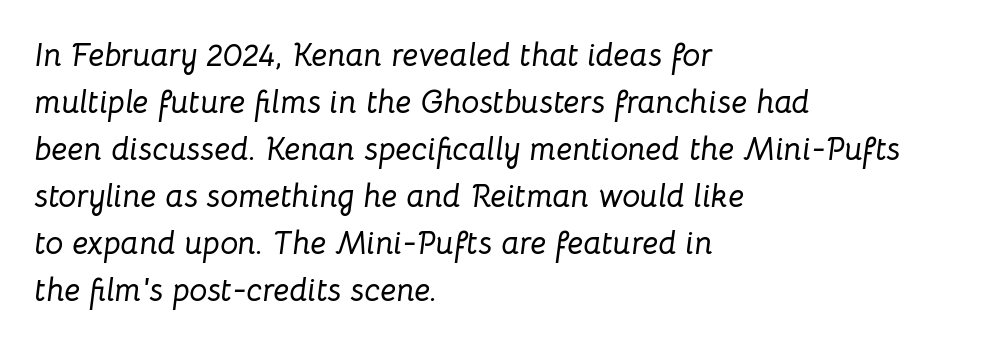
The image shows 32 px text type, italic (leaning right); set left-aligned, normal line spacing (1.47x), normal letter spacing, not underlined; low stroke contrast and a medium x-height.
